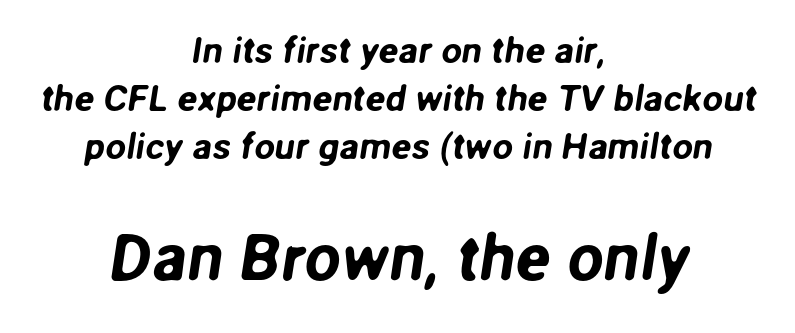
Just letters on the line, the space beneath them empty. The horizontal fit of the characters is conventional and even. Notice how the passage keeps no hard edge, just a central spine. Is this a fixed-width face? No — the glyphs have proportional, varying widths. The font family rendered here belongs to the sans-serif group. Horizontal bands of white between lines are of average thickness.
